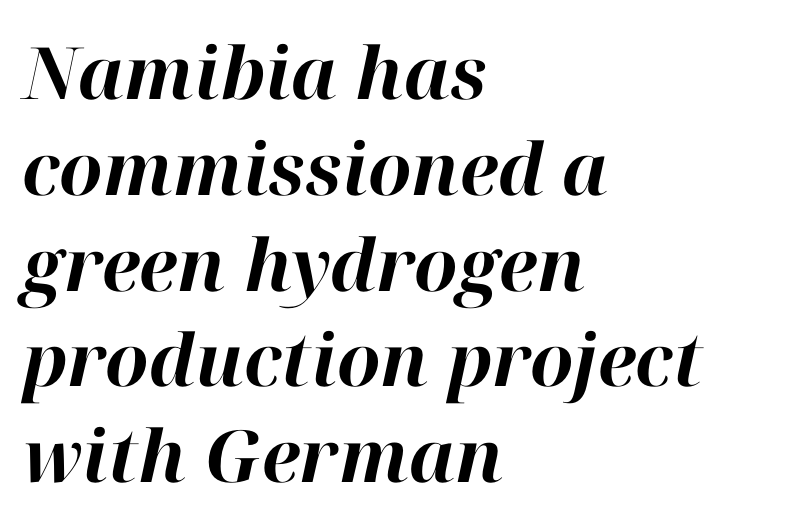
The image shows 72 px bold type, italic (leaning right); set left-aligned, normal line spacing (1.33x), normal letter spacing, not underlined; high stroke contrast and a medium x-height.
